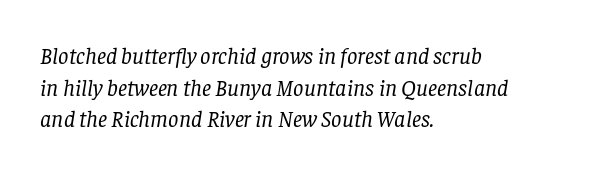
{"italic": "yes", "lean": "right", "slant_degrees": 8, "bold": "no", "underline": "no", "align": "left", "line_spacing": "normal", "line_spacing_ratio": 1.37, "letter_spacing": "normal", "letter_spacing_em": 0.0, "glyph_px": 23}
